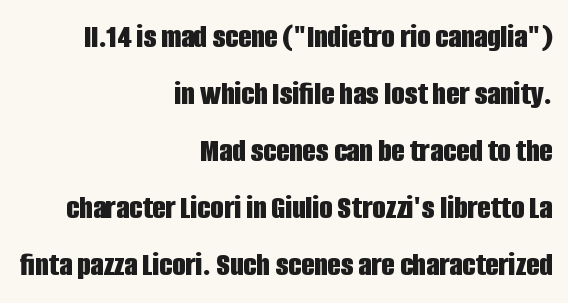
Q: Is the text bold? A: Yes.
Q: Is the text italic (slanted)? A: No, it is upright.
Q: Is the typeface a serif or a sans-serif typeface? A: Sans-serif.
Q: Is the text underlined? A: No.
Q: How is the paragraph aligned? A: Right-aligned.
Q: Is the spacing between letters normal or unusually wide? A: Normal.
Q: Is the spacing between lines tight, normal or loose? A: Normal.
Q: Width (condensed, normal, or wide)? A: Condensed.
Q: Stroke contrast? A: Low.
Q: x-height? A: Large.
Q: Monospaced? A: No.
